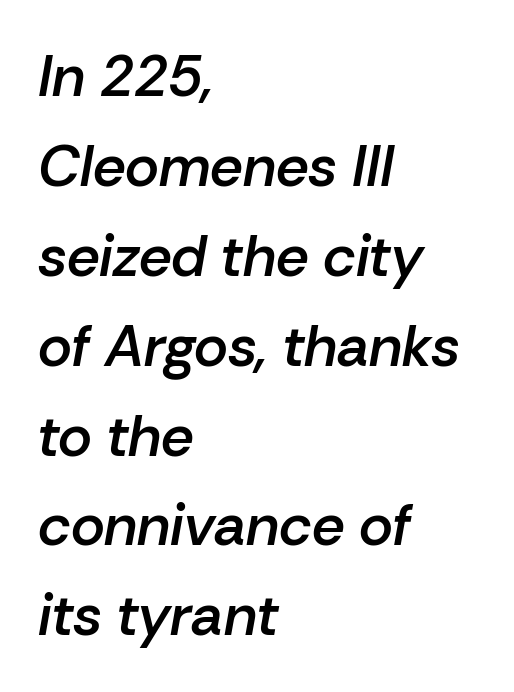
The font is running at a semibold setting, under full bold. Casual observation: everything's shoved over to the left. The designer left line spacing at the default. Is this a fixed-width face? No — the glyphs have proportional, varying widths. These lines keep a tight, regular rhythm from letter to letter. Yep, that's italic — everything's leaning.
